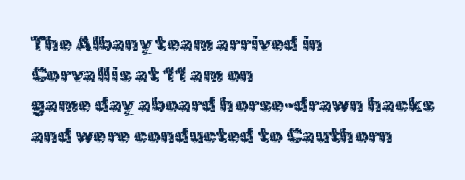
The strip under each line holds only bare page. The lines in this sample share a left origin and differ only in where they stop. The block of text has a typical density, with ordinary space between rows. A typesetter would call this zero additional tracking. Each stroke keeps to a modest, everyday thickness or less. Style check: upright.
